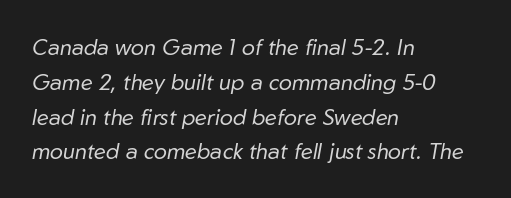
Q: Is the text bold? A: No.
Q: Is the text italic (slanted)? A: Yes, it leans right by about 10 degrees.
Q: Is the text underlined? A: No.
Q: How is the paragraph aligned? A: Left-aligned.
Q: Is the spacing between letters normal or unusually wide? A: Normal.
Q: Is the spacing between lines tight, normal or loose? A: Normal.
